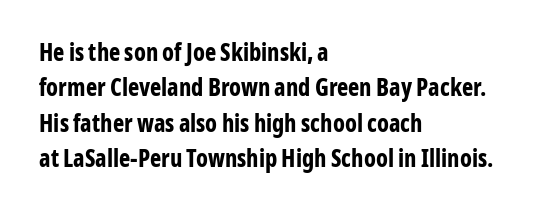
Q: Is the text bold? A: Yes.
Q: Is the text italic (slanted)? A: No, it is upright.
Q: Is the text underlined? A: No.
Q: How is the paragraph aligned? A: Left-aligned.
Q: Is the spacing between letters normal or unusually wide? A: Normal.
Q: Is the spacing between lines tight, normal or loose? A: Normal.
